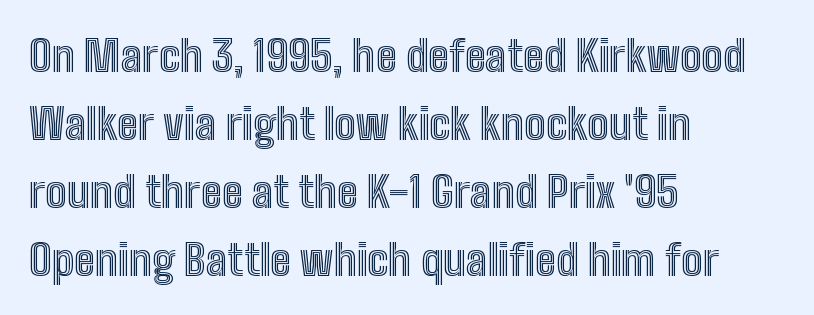
Q: Is the text italic (slanted)? A: No, it is upright.
Q: Is the text underlined? A: No.
Q: How is the paragraph aligned? A: Left-aligned.
Q: Is the spacing between letters normal or unusually wide? A: Normal.
Q: Is the spacing between lines tight, normal or loose? A: Normal.
Q: Width (condensed, normal, or wide)? A: Condensed.
Q: x-height? A: Medium.
Q: Monospaced? A: No.
